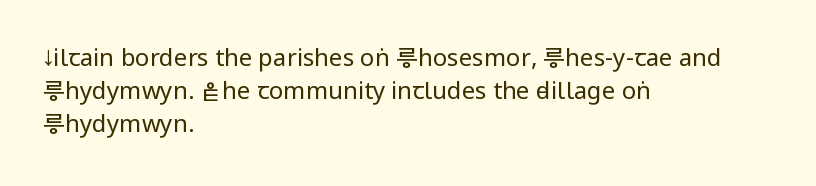
{"italic": "no", "bold": "no", "underline": "no", "align": "left", "line_spacing": "normal", "line_spacing_ratio": 1.38, "letter_spacing": "normal", "letter_spacing_em": 0.0, "glyph_px": 24}
